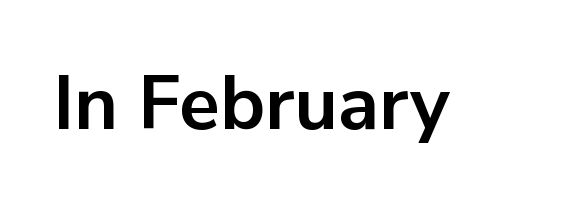
The image shows 75 px bold sans-serif type, upright; set normal letter spacing, not underlined; low stroke contrast and a medium x-height.
